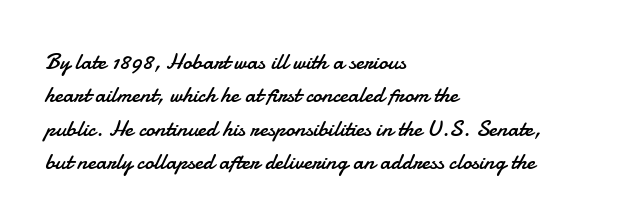
How would I describe the line gaps? Plain and ordinary. Just letters on the line, the space beneath them empty. Alignment: flush left.
